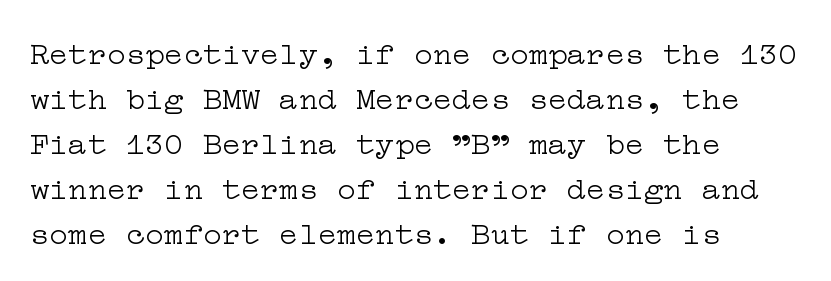
{"serif": "yes", "italic": "no", "bold": "no", "weight": "light", "width": "wide", "stroke_contrast": "low", "x_height": "medium", "underline": "no", "align": "left", "line_spacing": "normal", "line_spacing_ratio": 1.41, "letter_spacing": "normal", "letter_spacing_em": 0.0, "glyph_px": 32}
